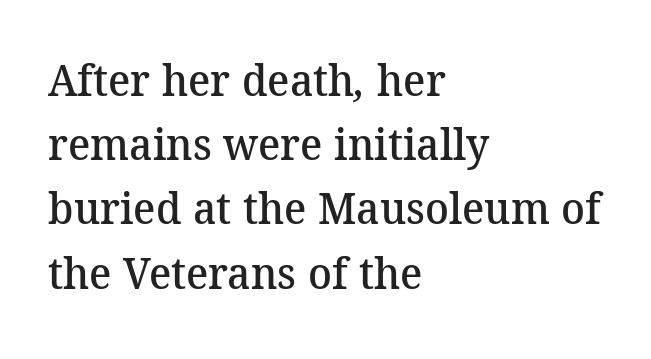
Q: Is the text bold? A: Semi-bold.
Q: Is the typeface a serif or a sans-serif typeface? A: Serif.
Q: Is the text underlined? A: No.
Q: How is the paragraph aligned? A: Left-aligned.
Q: Is the spacing between letters normal or unusually wide? A: Normal.
Q: Is the spacing between lines tight, normal or loose? A: Normal.
Q: Width (condensed, normal, or wide)? A: Normal.
Q: Stroke contrast? A: Medium.
Q: x-height? A: Medium.
Q: Monospaced? A: No.
